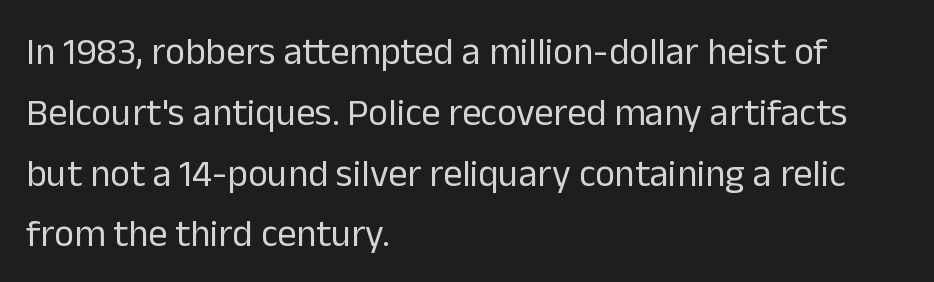
{"serif": "no", "italic": "no", "bold": "no", "weight": "regular", "width": "normal", "stroke_contrast": "low", "x_height": "medium", "monospaced": "no", "underline": "no", "align": "left", "line_spacing": "normal", "line_spacing_ratio": 1.6, "letter_spacing": "normal", "letter_spacing_em": 0.0, "glyph_px": 38}
